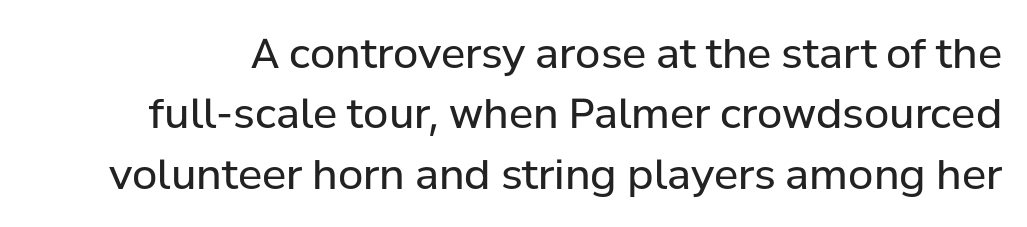
Q: Is the text bold? A: No.
Q: Is the text italic (slanted)? A: No, it is upright.
Q: Is the typeface a serif or a sans-serif typeface? A: Sans-serif.
Q: Is the text underlined? A: No.
Q: Is the spacing between letters normal or unusually wide? A: Normal.
Q: Is the spacing between lines tight, normal or loose? A: Normal.
Q: Width (condensed, normal, or wide)? A: Normal.
Q: Stroke contrast? A: Low.
Q: x-height? A: Medium.
Q: Monospaced? A: No.
